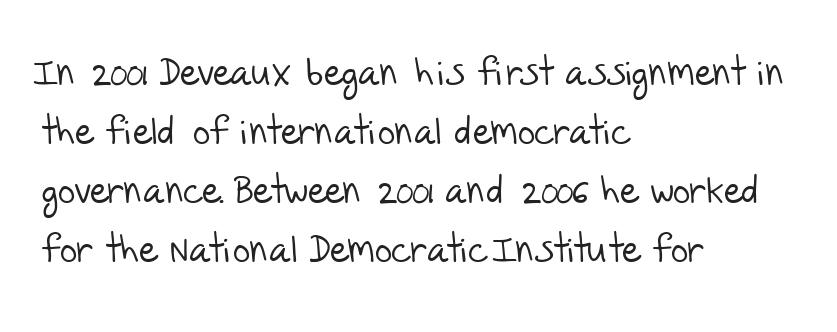
{"serif": "no", "bold": "no", "weight": "light", "width": "normal", "stroke_contrast": "low", "x_height": "large", "monospaced": "no", "underline": "no", "align": "left", "line_spacing": "normal", "line_spacing_ratio": 1.55, "letter_spacing": "normal", "letter_spacing_em": 0.0, "glyph_px": 38}
